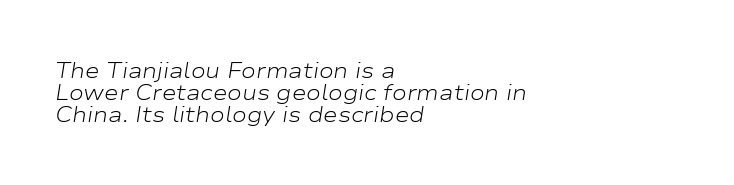
The image shows 22 px text type, italic (leaning right); set left-aligned, tight line spacing (1.0x), normal letter spacing, not underlined.
